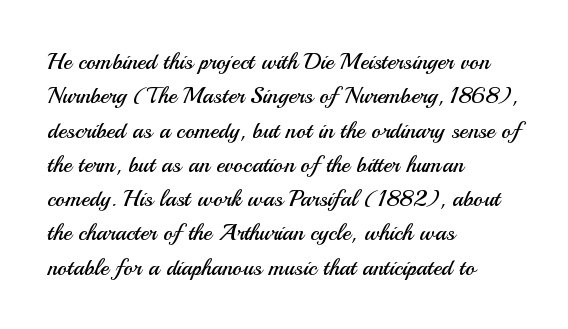
The vertical gap from one line to the next is medium. Horizontal alignment here is leftward, the default for most running prose. The gaps between neighbouring characters are ordinary and unremarkable. Weight: regular or lighter.
